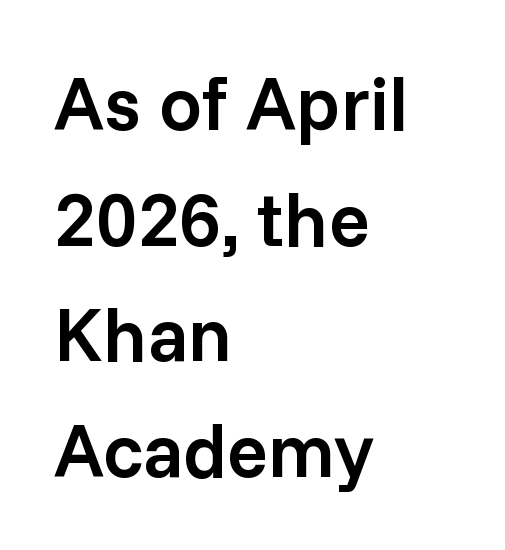
Q: Is the text bold? A: Semi-bold.
Q: Is the text italic (slanted)? A: No, it is upright.
Q: Is the typeface a serif or a sans-serif typeface? A: Sans-serif.
Q: Is the text underlined? A: No.
Q: How is the paragraph aligned? A: Left-aligned.
Q: Is the spacing between letters normal or unusually wide? A: Normal.
Q: Is the spacing between lines tight, normal or loose? A: Normal.
Q: Width (condensed, normal, or wide)? A: Normal.
Q: Stroke contrast? A: Low.
Q: x-height? A: Medium.
Q: Monospaced? A: No.
